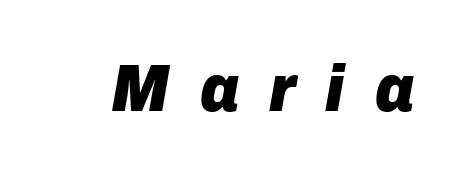
These lines are rendered in a variable-pitch font. Emphasis by weight is at full strength: bold. Notice how the stems are inclined rather than vertical — that's the hallmark of italics. Look at the tracking — it's clearly loosened, letters drifting apart. Nobody drew a line under any word here.
